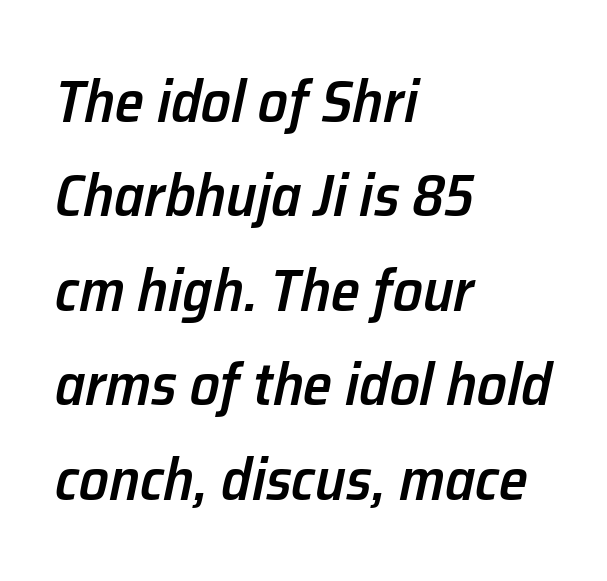
The image shows 59 px semibold type, italic (leaning right); set left-aligned, normal line spacing (1.6x), normal letter spacing, not underlined; low stroke contrast and a medium x-height.
